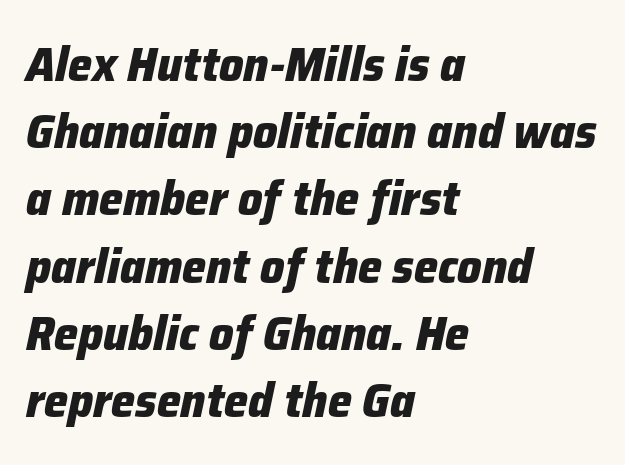
{"italic": "yes", "lean": "right", "slant_degrees": 12, "bold": "yes", "weight": "heavy", "width": "normal", "stroke_contrast": "low", "x_height": "medium", "monospaced": "no", "underline": "no", "align": "left", "line_spacing": "normal", "line_spacing_ratio": 1.4, "letter_spacing": "normal", "letter_spacing_em": 0.0, "glyph_px": 48}
